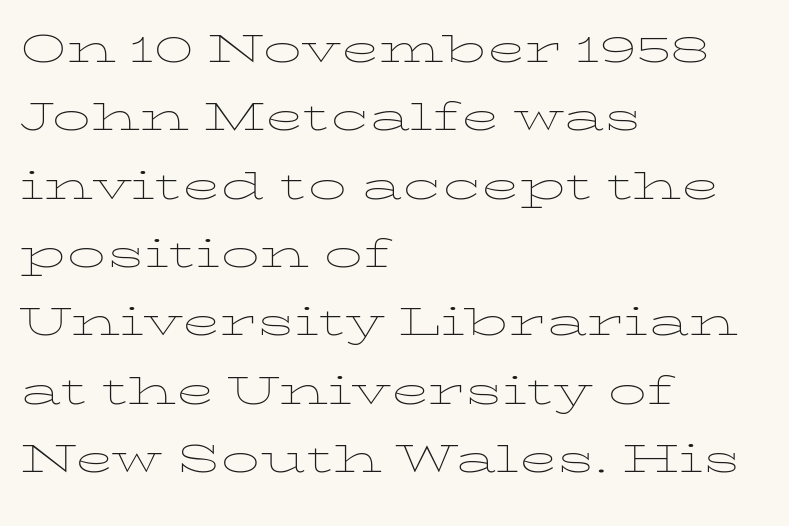
{"italic": "no", "bold": "no", "weight": "thin", "width": "wide", "stroke_contrast": "low", "x_height": "medium", "monospaced": "no", "underline": "no", "align": "left", "line_spacing": "normal", "line_spacing_ratio": 1.34, "letter_spacing": "normal", "letter_spacing_em": 0.0, "glyph_px": 51}
